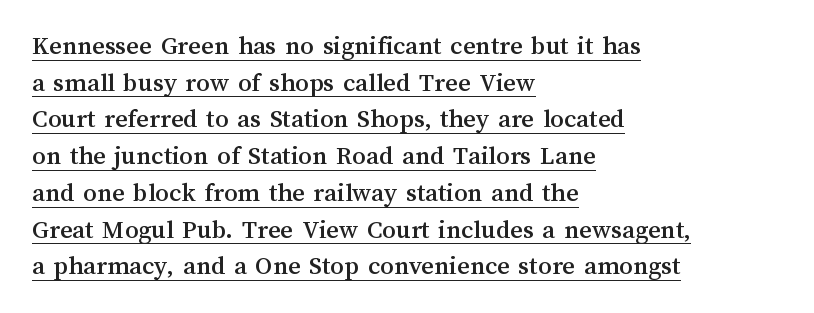
The image shows 27 px text type, upright; set left-aligned, normal line spacing (1.36x), normal letter spacing, underlined.
